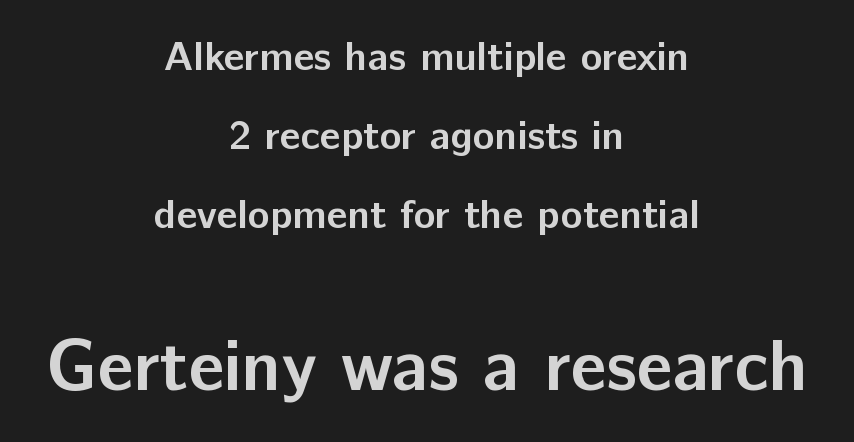
{"serif": "no", "italic": "no", "bold": "yes", "weight": "semibold", "width": "normal", "stroke_contrast": "low", "x_height": "medium", "monospaced": "no", "underline": "no", "align": "center", "line_spacing": "loose", "line_spacing_ratio": 1.93, "letter_spacing": "normal", "letter_spacing_em": 0.0, "larger_block": "second", "size_ratio": 1.76, "glyph_px": 72}
